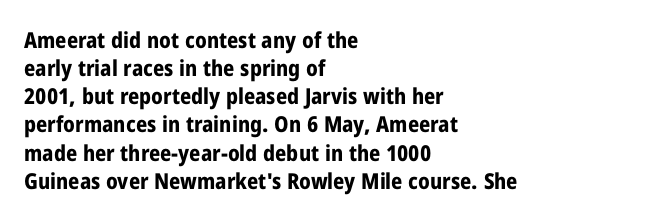
Q: Is the text bold? A: Yes.
Q: Is the text italic (slanted)? A: No, it is upright.
Q: Is the text underlined? A: No.
Q: How is the paragraph aligned? A: Left-aligned.
Q: Is the spacing between letters normal or unusually wide? A: Normal.
Q: Is the spacing between lines tight, normal or loose? A: Normal.
